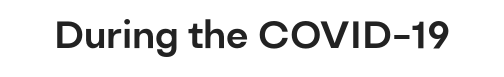
{"serif": "no", "italic": "no", "width": "normal", "stroke_contrast": "low", "x_height": "medium", "monospaced": "no", "underline": "no", "letter_spacing": "normal", "letter_spacing_em": 0.0, "glyph_px": 38}
